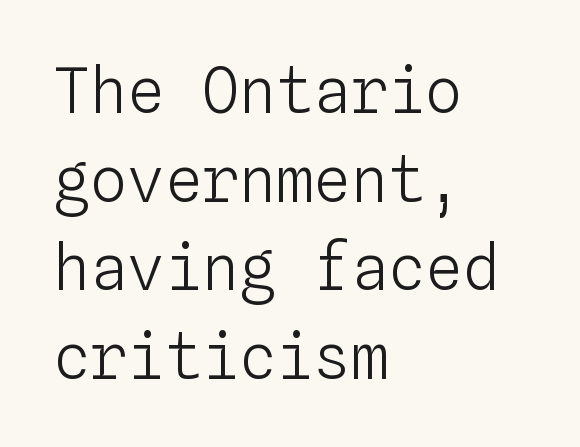
The image shows 62 px light type, upright, monospaced; set left-aligned, normal line spacing (1.43x), normal letter spacing, not underlined; low stroke contrast and a medium x-height.
